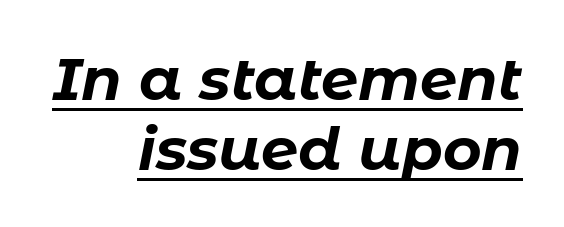
Q: Is the text bold? A: Yes.
Q: Is the text italic (slanted)? A: Yes, it leans right by about 11 degrees.
Q: Is the text underlined? A: Yes.
Q: How is the paragraph aligned? A: Right-aligned.
Q: Is the spacing between letters normal or unusually wide? A: Normal.
Q: Width (condensed, normal, or wide)? A: Normal.
Q: Stroke contrast? A: Low.
Q: x-height? A: Medium.
Q: Monospaced? A: No.
